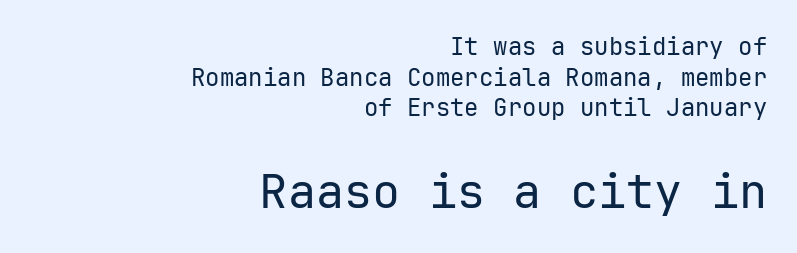
The image shows 47 px regular-weight sans-serif type, upright, monospaced; set right-aligned, normal line spacing (1.28x), normal letter spacing, not underlined; the second (bottom) block is 1.96x larger; low stroke contrast and a medium x-height.
